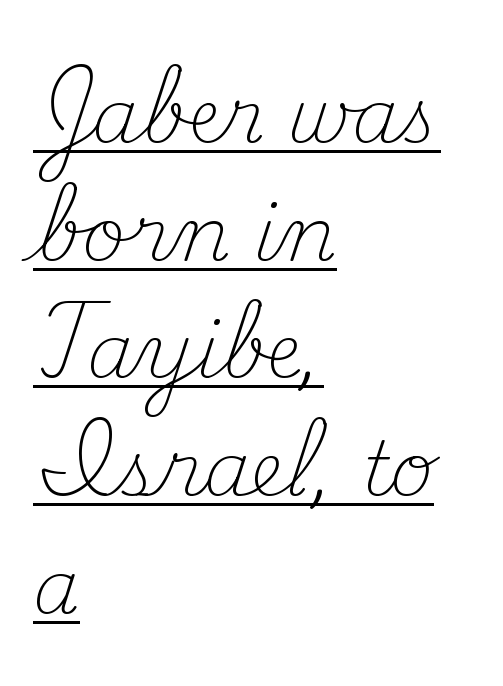
Reading down the block, your eye returns to a fixed left position each line. Every word sits above its own underline. Regular leading.
